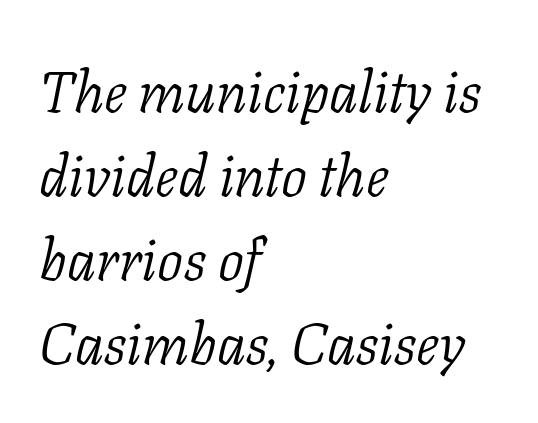
{"serif": "yes", "italic": "yes", "lean": "right", "slant_degrees": 11, "bold": "no", "weight": "light", "width": "normal", "stroke_contrast": "low", "x_height": "medium", "monospaced": "no", "underline": "no", "align": "left", "line_spacing": "normal", "line_spacing_ratio": 1.45, "letter_spacing": "normal", "letter_spacing_em": 0.0, "glyph_px": 58}
